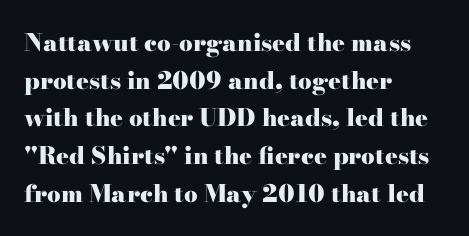
{"italic": "no", "bold": "yes", "underline": "no", "align": "left", "line_spacing": "normal", "line_spacing_ratio": 1.57, "letter_spacing": "normal", "letter_spacing_em": 0.0, "glyph_px": 24}
